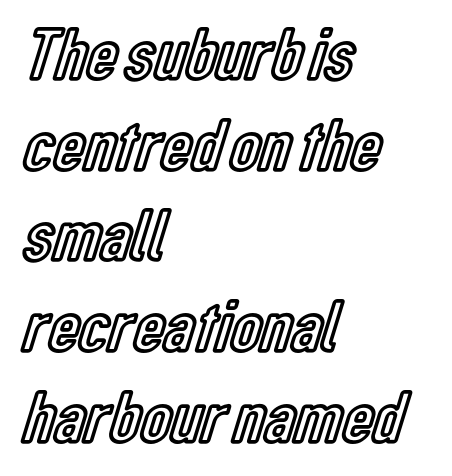
The foot of each line stays bare and open. The passage is arranged the way most books set body copy — flush left. Looks like regular typesetting: each glyph gets only the width it needs. You could call the tracking neutral — neither tight nor loose.
